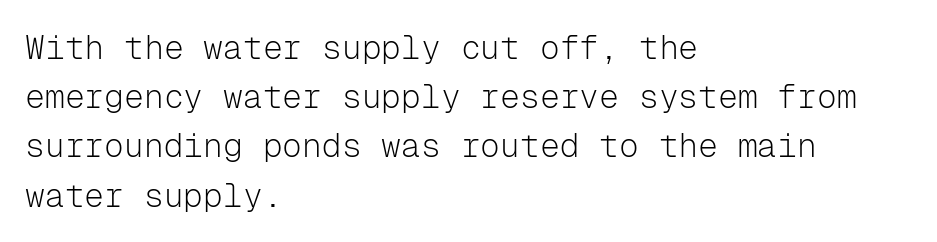
Tracking value appears to be zero — textbook default spacing. Here the designer chose a console-style face with uniform glyph widths. The type sits square on the baseline with zero lean. If you measured baseline to baseline, you'd find a middling distance. Each row of text sits above clean, open space. All the whitespace from short lines collects on the right.
